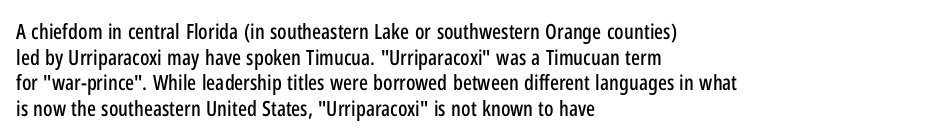
{"italic": "no", "underline": "no", "align": "left", "line_spacing_ratio": 1.22, "letter_spacing": "normal", "letter_spacing_em": 0.0, "glyph_px": 21}
